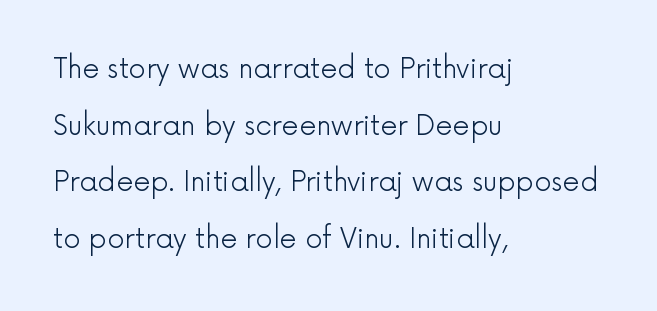
The rendering uses a large line-height, opening up the rows. Stems here are at most as thick as an everyday book face. The passage is arranged the way most books set body copy — flush left. The horizontal fit of the characters is conventional and even.
